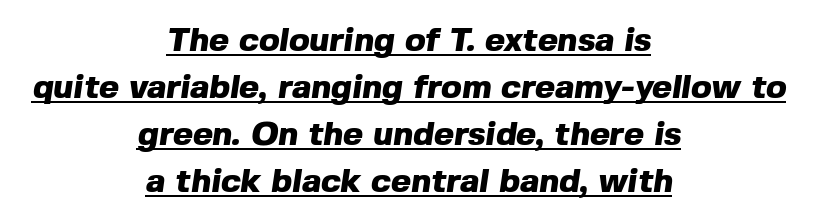
{"serif": "no", "bold": "yes", "weight": "heavy", "width": "normal", "x_height": "medium", "monospaced": "no", "underline": "yes", "align": "center", "line_spacing": "normal", "line_spacing_ratio": 1.38, "letter_spacing": "normal", "letter_spacing_em": 0.0, "glyph_px": 34}
